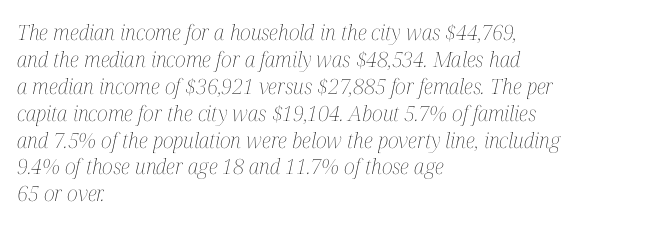
An italicized treatment has been applied to the whole sample. The space between consecutive lines is moderate. Check the space under the baseline: it is left empty. In terms of letterspacing, this is plain default setting. Weight: in the light-to-regular range.
